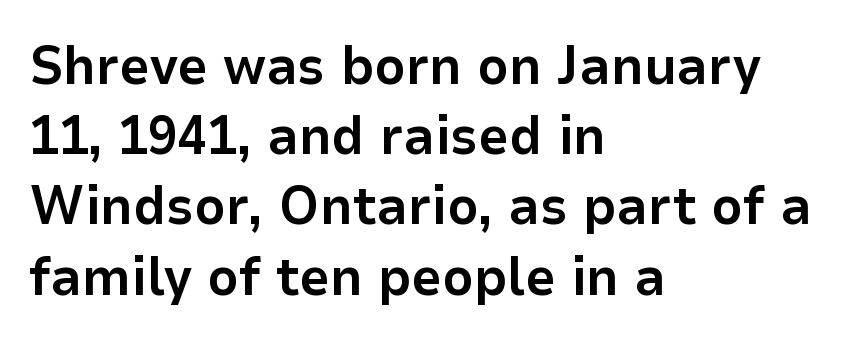
Q: Is the text bold? A: Yes.
Q: Is the text italic (slanted)? A: No, it is upright.
Q: Is the typeface a serif or a sans-serif typeface? A: Sans-serif.
Q: Is the text underlined? A: No.
Q: How is the paragraph aligned? A: Left-aligned.
Q: Is the spacing between letters normal or unusually wide? A: Normal.
Q: Is the spacing between lines tight, normal or loose? A: Normal.
Q: Width (condensed, normal, or wide)? A: Normal.
Q: Stroke contrast? A: Low.
Q: x-height? A: Medium.
Q: Monospaced? A: No.
